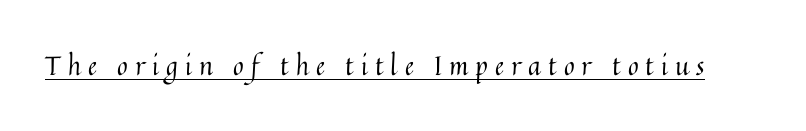
The image shows 26 px text type; set unusually wide letter spacing (+0.27 em), underlined.
